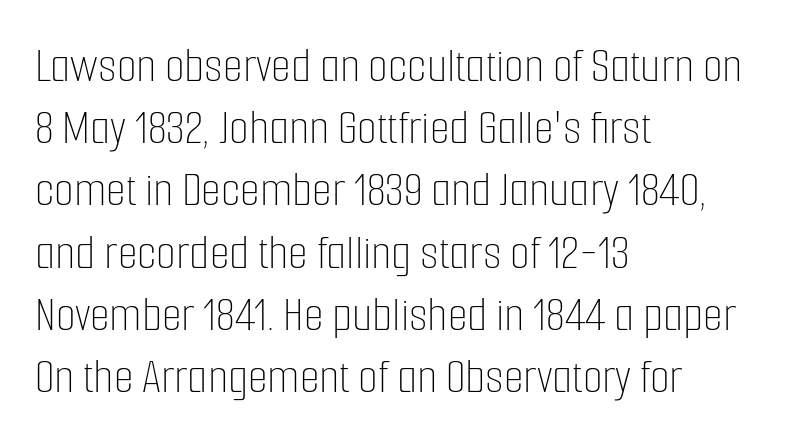
Ink coverage per letter is moderate at most. All the whitespace from short lines collects on the right. Do the characters align in a grid? No, the font is proportional. Quick note: not italic, upright. Nobody drew a line under any word here. Spacing between characters is what you'd get straight out of the box.
